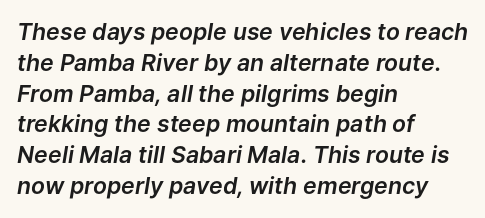
Leading matches the norm, producing a regular column. This sample is left-justified, so line endings fall wherever the words run out. Every character sits at an angle, as italics do. Nobody touched the tracking dial on this one.
